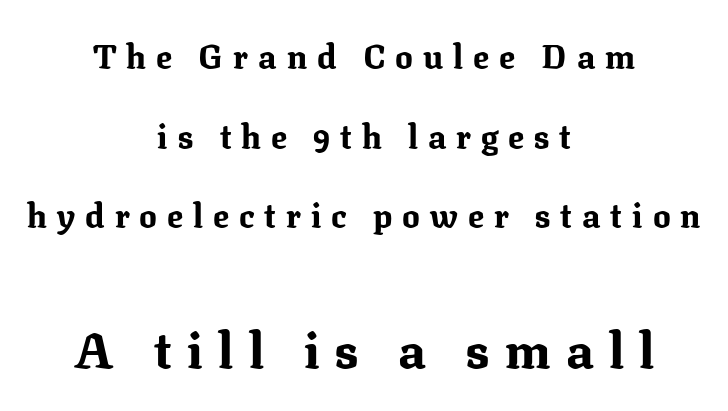
Check the space under the baseline: it is left empty. The passage shown is typed in a proportional face where columns would drift. Heft: maximum for text — a bold. This sample uses an upright cut, with every glyph sitting square on the baseline. Block two is the big one; block one sits smaller above it.
